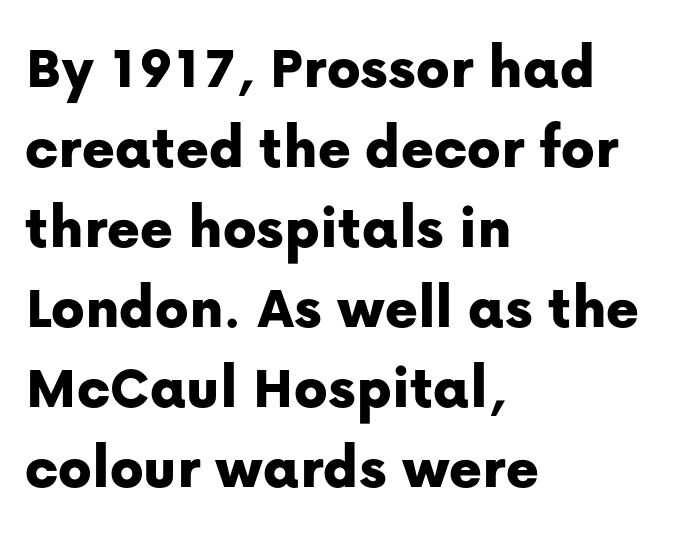
Q: Is the text italic (slanted)? A: No, it is upright.
Q: Is the typeface a serif or a sans-serif typeface? A: Sans-serif.
Q: Is the text underlined? A: No.
Q: How is the paragraph aligned? A: Left-aligned.
Q: Is the spacing between letters normal or unusually wide? A: Normal.
Q: Is the spacing between lines tight, normal or loose? A: Normal.
Q: Width (condensed, normal, or wide)? A: Normal.
Q: Stroke contrast? A: Low.
Q: x-height? A: Medium.
Q: Monospaced? A: No.
